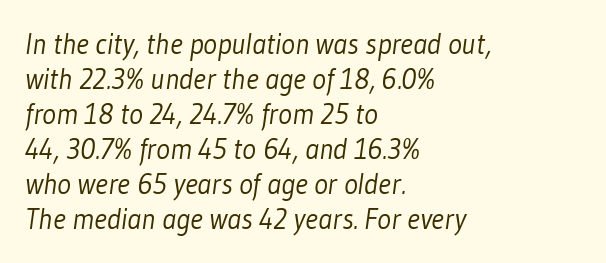
Left-aligned paragraph, ragged on the right. The words here are not underlined. Spacing verdict: proportional, widths tailored to each character. No letter is thick-stroked: the sample isn't bold.
